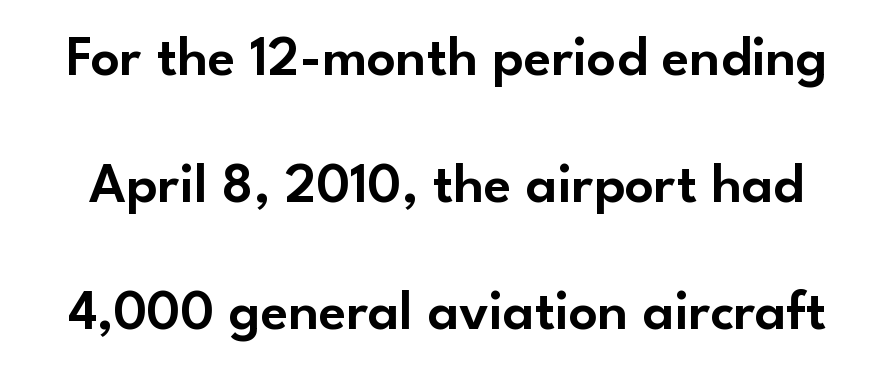
{"serif": "no", "italic": "no", "width": "normal", "stroke_contrast": "low", "x_height": "small", "monospaced": "no", "underline": "no", "line_spacing": "loose", "line_spacing_ratio": 2.23, "letter_spacing": "normal", "letter_spacing_em": 0.0, "glyph_px": 57}
